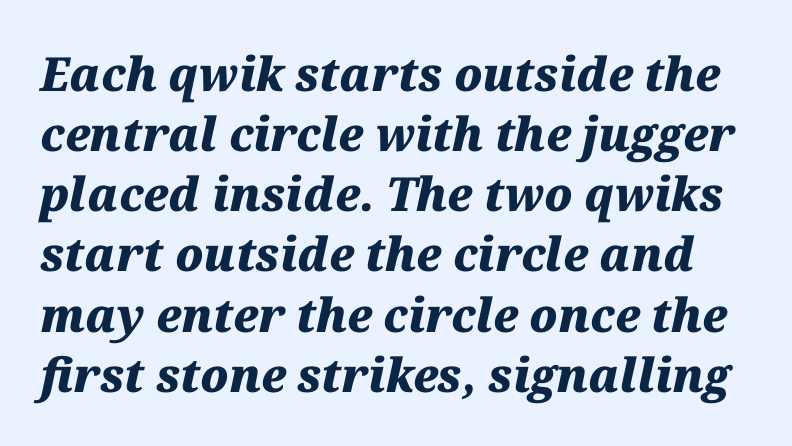
Q: Is the text bold? A: Yes.
Q: Is the text italic (slanted)? A: Yes, it leans right by about 12 degrees.
Q: Is the text underlined? A: No.
Q: Is the spacing between letters normal or unusually wide? A: Normal.
Q: Is the spacing between lines tight, normal or loose? A: Normal.
Q: Width (condensed, normal, or wide)? A: Normal.
Q: Stroke contrast? A: Medium.
Q: x-height? A: Medium.
Q: Monospaced? A: No.
